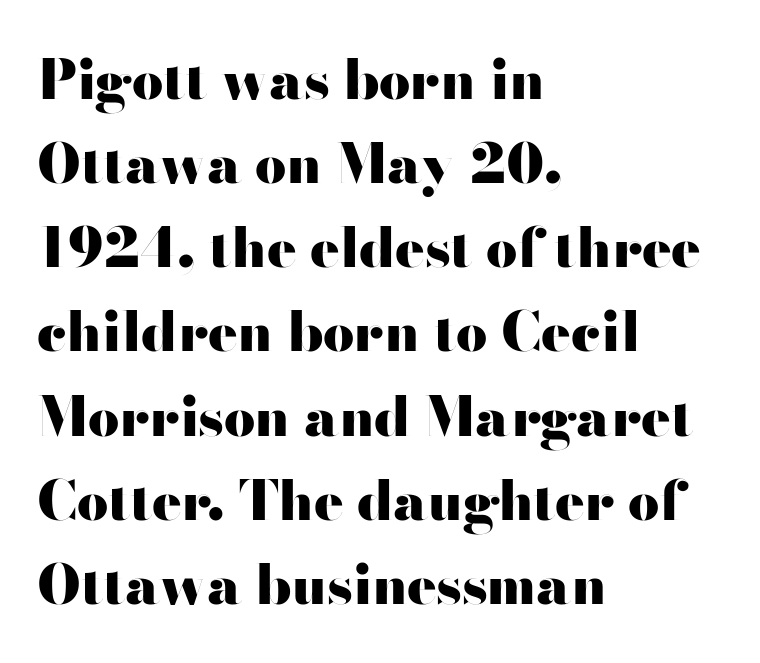
The image shows 55 px heavy, wide sans-serif type, upright; set left-aligned, normal line spacing (1.53x), normal letter spacing, not underlined; high stroke contrast and a small x-height.
